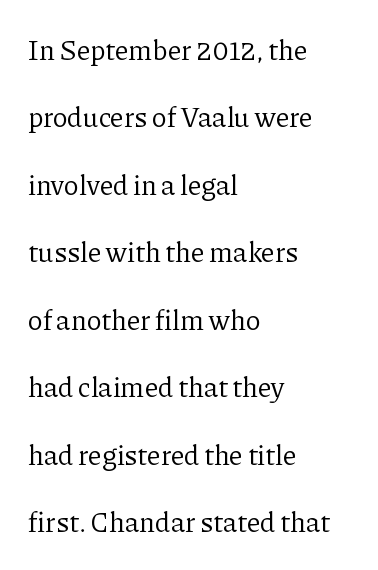
Q: Is the text bold? A: No.
Q: Is the text italic (slanted)? A: No, it is upright.
Q: Is the typeface a serif or a sans-serif typeface? A: Serif.
Q: Is the text underlined? A: No.
Q: How is the paragraph aligned? A: Left-aligned.
Q: Is the spacing between letters normal or unusually wide? A: Normal.
Q: Is the spacing between lines tight, normal or loose? A: Loose.
Q: Width (condensed, normal, or wide)? A: Normal.
Q: Stroke contrast? A: Low.
Q: x-height? A: Medium.
Q: Monospaced? A: No.
